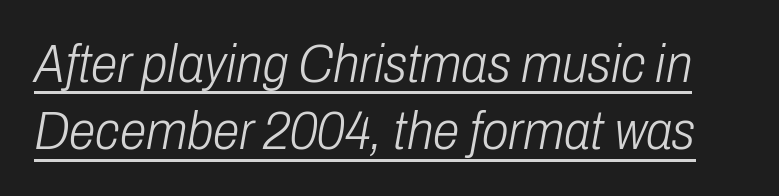
{"italic": "yes", "lean": "right", "slant_degrees": 10, "bold": "no", "weight": "light", "width": "condensed", "stroke_contrast": "low", "x_height": "medium", "monospaced": "no", "underline": "yes", "line_spacing": "normal", "line_spacing_ratio": 1.25, "letter_spacing": "normal", "letter_spacing_em": 0.0, "glyph_px": 54}
